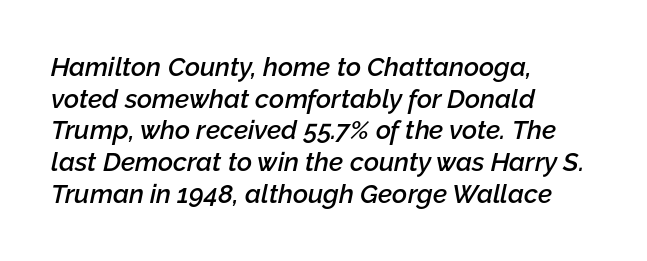
The image shows 26 px text type, italic (leaning right); set left-aligned, line spacing 1.22x, normal letter spacing, not underlined.
